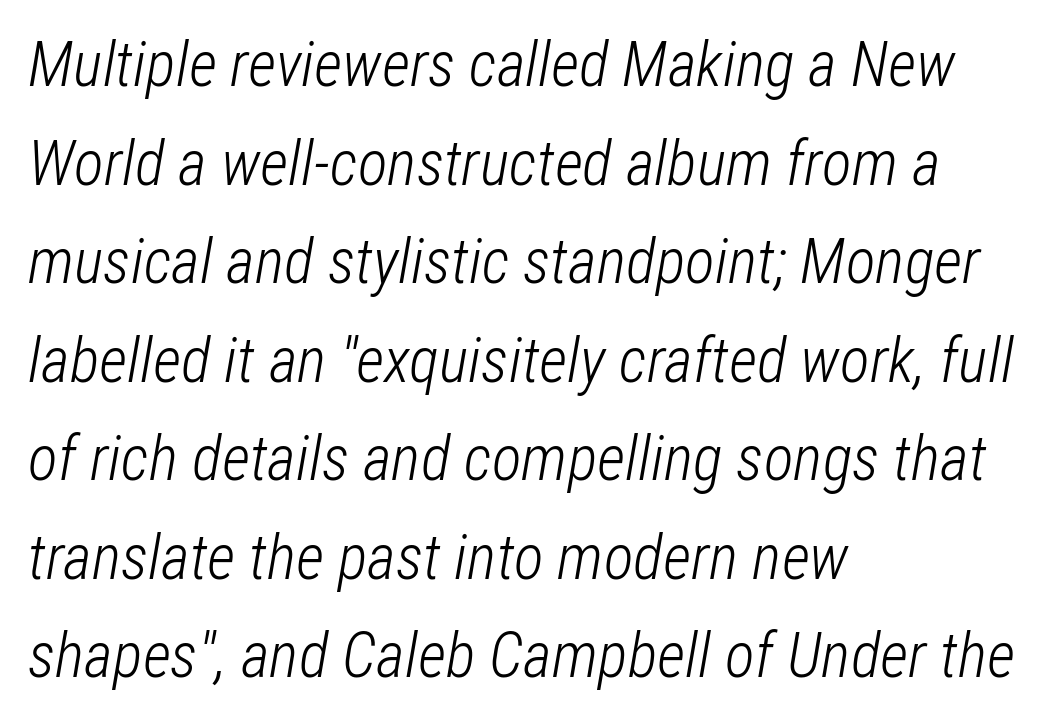
Q: Is the text bold? A: No.
Q: Is the text italic (slanted)? A: Yes, it leans right by about 12 degrees.
Q: Is the text underlined? A: No.
Q: How is the paragraph aligned? A: Left-aligned.
Q: Is the spacing between letters normal or unusually wide? A: Normal.
Q: Is the spacing between lines tight, normal or loose? A: Normal.
Q: Width (condensed, normal, or wide)? A: Condensed.
Q: Stroke contrast? A: Low.
Q: x-height? A: Medium.
Q: Monospaced? A: No.
